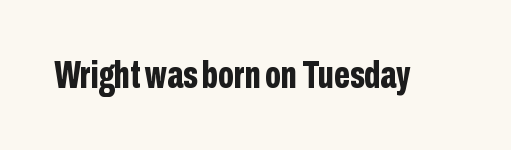
Q: Is the text bold? A: Yes.
Q: Is the text italic (slanted)? A: No, it is upright.
Q: Is the typeface a serif or a sans-serif typeface? A: Sans-serif.
Q: Is the text underlined? A: No.
Q: Is the spacing between letters normal or unusually wide? A: Normal.
Q: Width (condensed, normal, or wide)? A: Condensed.
Q: Stroke contrast? A: Low.
Q: x-height? A: Medium.
Q: Monospaced? A: No.
